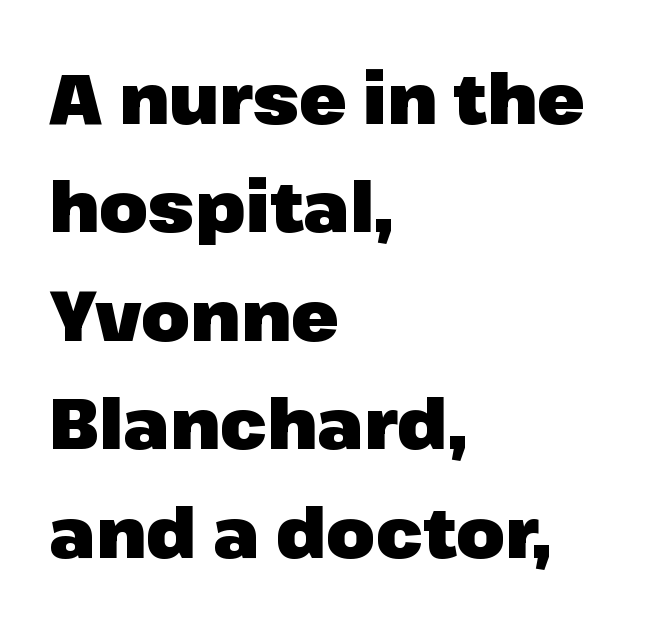
The image shows 70 px heavy sans-serif type, upright; set left-aligned, normal line spacing (1.55x), normal letter spacing, not underlined; low stroke contrast and a medium x-height.
